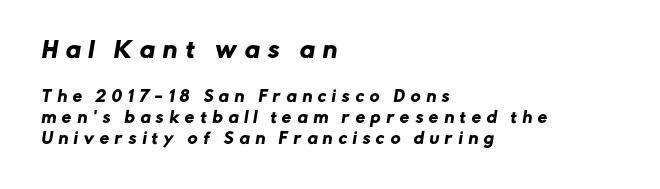
The image shows 22 px text type; set left-aligned, normal line spacing (1.41x), unusually wide letter spacing (+0.39 em), not underlined; the first (top) block is 1.47x larger.
